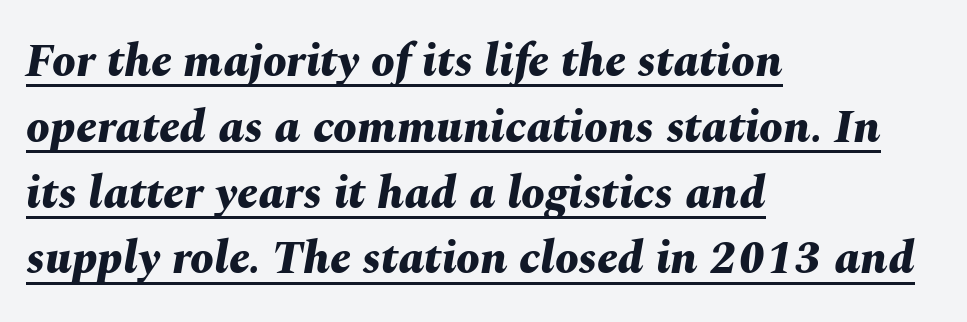
The image shows 47 px bold type, italic (leaning right); set left-aligned, normal line spacing (1.4x), normal letter spacing, underlined; medium stroke contrast and a medium x-height.
